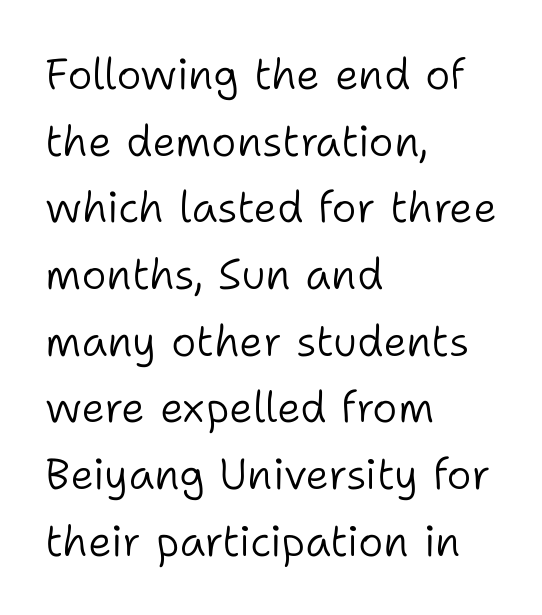
{"serif": "no", "italic": "no", "bold": "no", "weight": "light", "width": "normal", "stroke_contrast": "low", "x_height": "medium", "monospaced": "no", "underline": "no", "align": "left", "line_spacing": "normal", "line_spacing_ratio": 1.55, "letter_spacing": "normal", "letter_spacing_em": 0.0, "glyph_px": 43}
